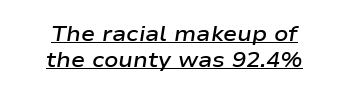
The image shows 21 px text type, italic (leaning right); set centered, line spacing 1.23x, normal letter spacing, underlined.
